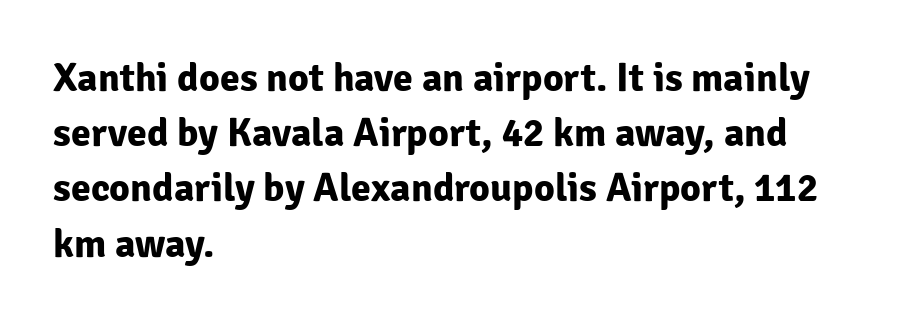
Q: Is the text bold? A: Yes.
Q: Is the text italic (slanted)? A: No, it is upright.
Q: Is the typeface a serif or a sans-serif typeface? A: Sans-serif.
Q: Is the text underlined? A: No.
Q: How is the paragraph aligned? A: Left-aligned.
Q: Is the spacing between letters normal or unusually wide? A: Normal.
Q: Is the spacing between lines tight, normal or loose? A: Normal.
Q: Width (condensed, normal, or wide)? A: Normal.
Q: Stroke contrast? A: Low.
Q: x-height? A: Medium.
Q: Monospaced? A: No.
